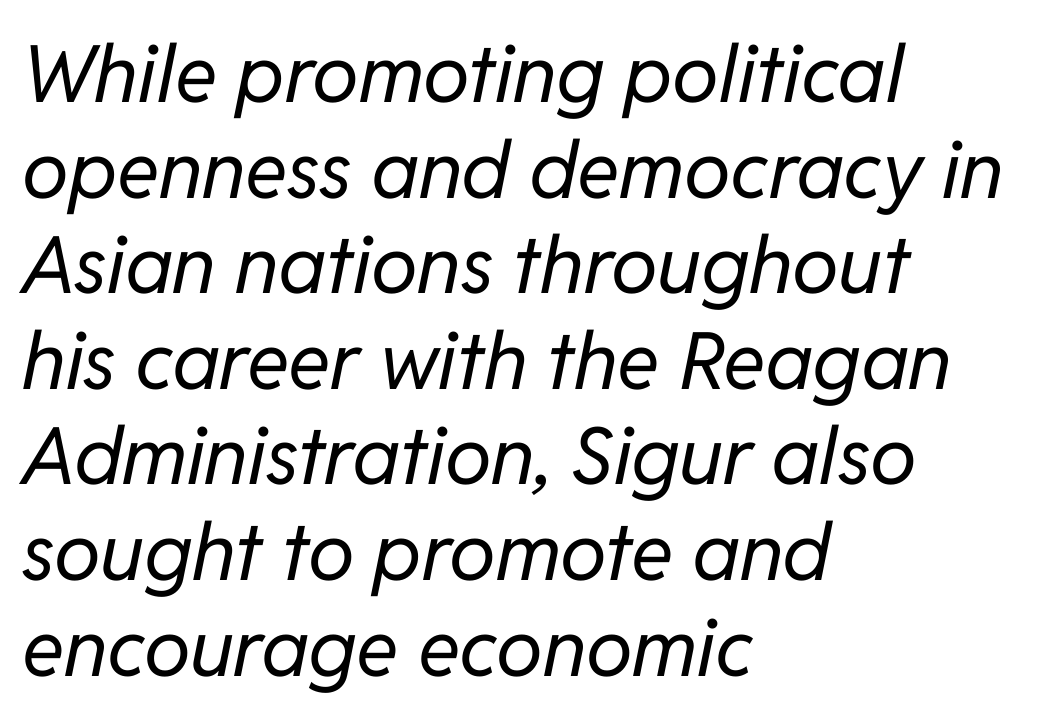
Q: Is the text bold? A: No.
Q: Is the text italic (slanted)? A: Yes, it leans right by about 11 degrees.
Q: Is the text underlined? A: No.
Q: How is the paragraph aligned? A: Left-aligned.
Q: Is the spacing between letters normal or unusually wide? A: Normal.
Q: Width (condensed, normal, or wide)? A: Normal.
Q: Stroke contrast? A: Low.
Q: x-height? A: Medium.
Q: Monospaced? A: No.
